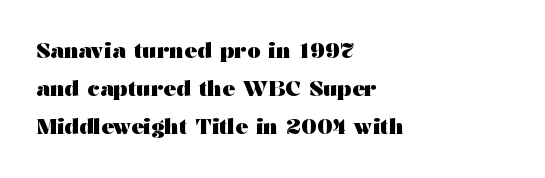
Q: Is the text bold? A: Yes.
Q: Is the text italic (slanted)? A: No, it is upright.
Q: Is the text underlined? A: No.
Q: How is the paragraph aligned? A: Left-aligned.
Q: Is the spacing between letters normal or unusually wide? A: Normal.
